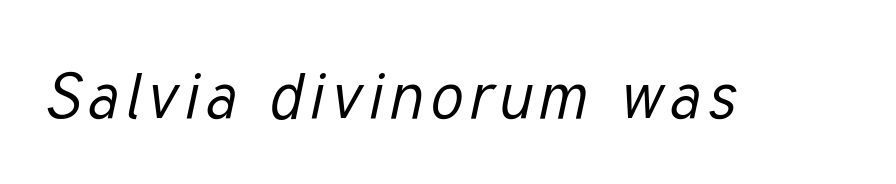
{"italic": "yes", "lean": "right", "slant_degrees": 12, "bold": "no", "weight": "regular", "width": "condensed", "stroke_contrast": "low", "x_height": "medium", "monospaced": "no", "underline": "no", "glyph_px": 64}
